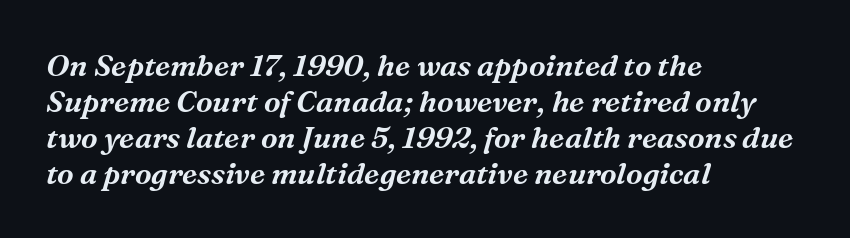
{"serif": "yes", "italic": "yes", "lean": "right", "slant_degrees": 16, "width": "normal", "stroke_contrast": "medium", "x_height": "medium", "monospaced": "no", "underline": "no", "align": "left", "line_spacing_ratio": 1.2, "letter_spacing": "normal", "letter_spacing_em": 0.0, "glyph_px": 30}
